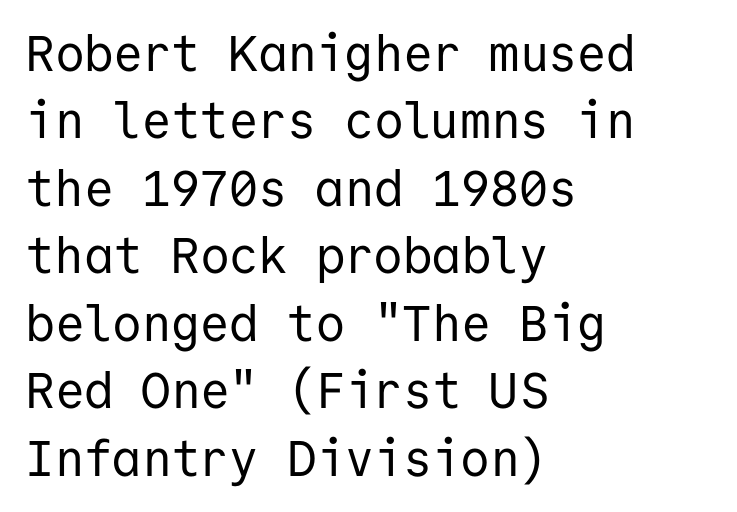
Whoever set this chose a conventional vertical rhythm. Note the uniform advance width — an 'i' takes as much space as an 'm'. In terms of posture, this sample is upright. The space directly below the letters is spotless.
